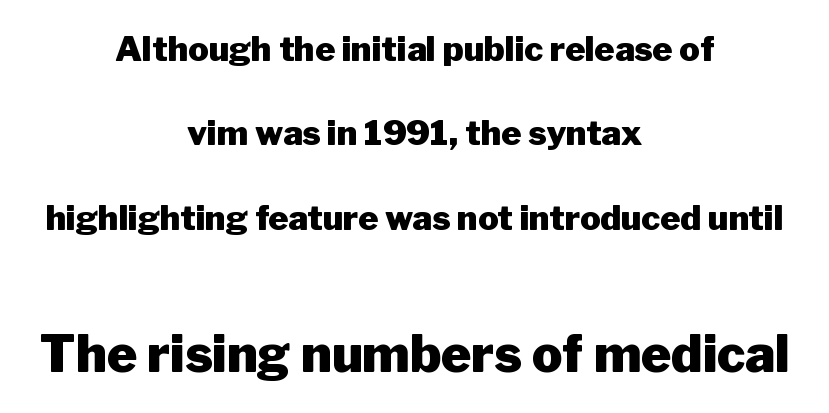
Classification — sans serif. Check the space under the baseline: it is left empty. Loosely led — the rows are spread out. The glyphs have the mass of a bold cut. Do the characters align in a grid? No, the font is proportional.
